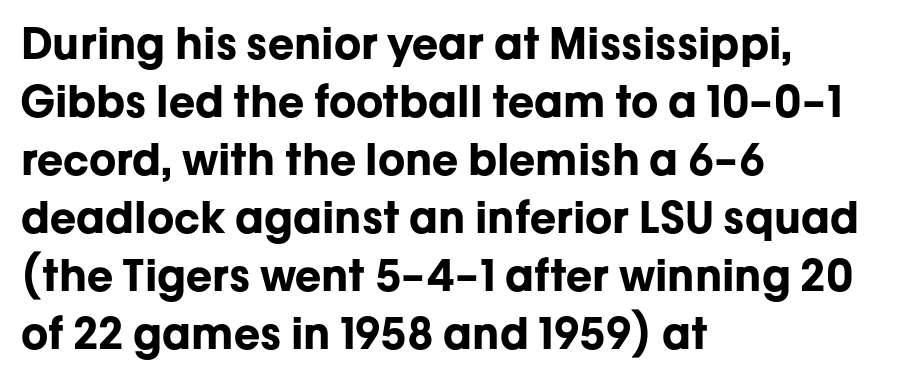
Q: Is the text bold? A: Yes.
Q: Is the text italic (slanted)? A: No, it is upright.
Q: Is the typeface a serif or a sans-serif typeface? A: Sans-serif.
Q: Is the text underlined? A: No.
Q: How is the paragraph aligned? A: Left-aligned.
Q: Is the spacing between letters normal or unusually wide? A: Normal.
Q: Is the spacing between lines tight, normal or loose? A: Normal.
Q: Width (condensed, normal, or wide)? A: Normal.
Q: Stroke contrast? A: Low.
Q: x-height? A: Medium.
Q: Monospaced? A: No.
